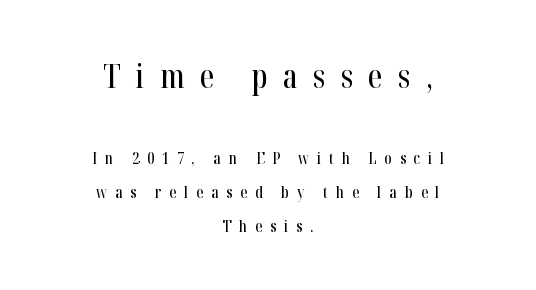
Both edges are ragged and mirror each other, which tells us the setting is centered. Look at the tracking — it's clearly loosened, letters drifting apart. Character size in the leading block exceeds that of the trailing block. The face used here is seriffed, in the tradition of book romans. Summary of vertical rhythm: relaxed, with wide interline spacing.
